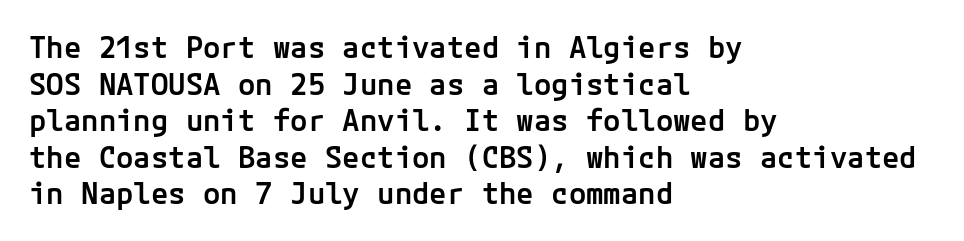
The strokes are fattened partway — semibold, not bold. The rendering shows plain stroke endings on the letterforms — a sans-serif design. Reading down the column, the eye jumps a familiar distance to each next line. Do the letters lean? They stand straight. Which margin do the lines hug? The left one — the right edge is uneven.
